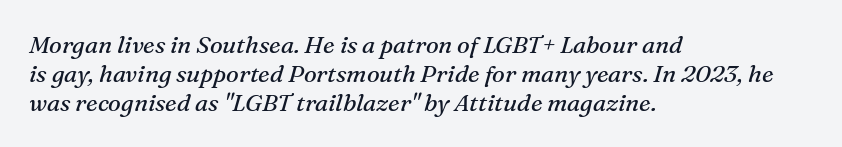
Tracking here is standard; glyphs follow each other at the usual distance. Each stroke keeps to a modest, everyday thickness or less. Which margin do the lines hug? The left one — the right edge is uneven. Quick note: italic. Plain, unruled lines of type.
